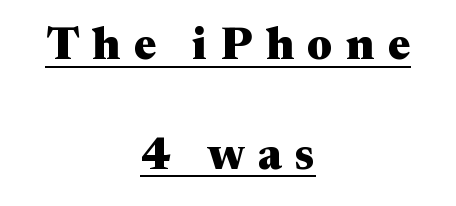
These lines were composed using upright roman letters. Tracking here is generous; glyphs stand well apart from one another. The compositor balanced each line on the midline. Beneath each row of characters lies a ruled line.
